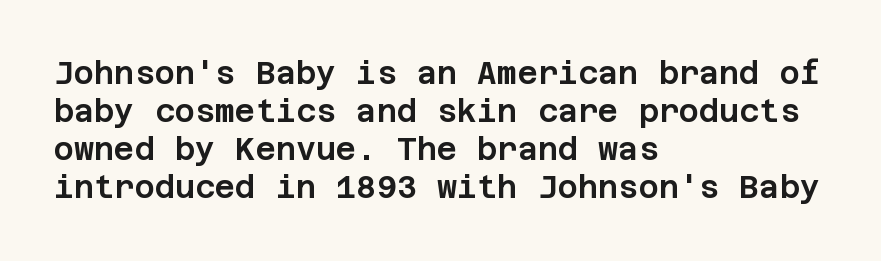
Q: Is the text italic (slanted)? A: No, it is upright.
Q: Is the typeface a serif or a sans-serif typeface? A: Sans-serif.
Q: Is the text underlined? A: No.
Q: How is the paragraph aligned? A: Left-aligned.
Q: Is the spacing between letters normal or unusually wide? A: Normal.
Q: Width (condensed, normal, or wide)? A: Normal.
Q: Stroke contrast? A: Low.
Q: x-height? A: Large.
